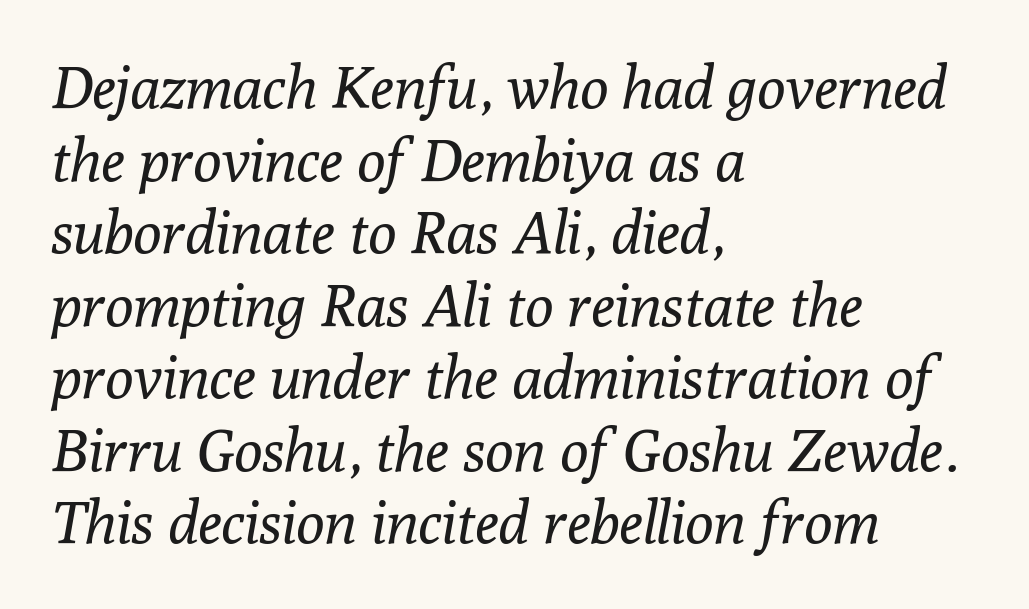
Short and long lines alike share a common starting point at left. No extra tracking has been applied to these lines. Think standard paragraph weight, or any step lighter than that. Unmarked baselines from the first word to the last.
